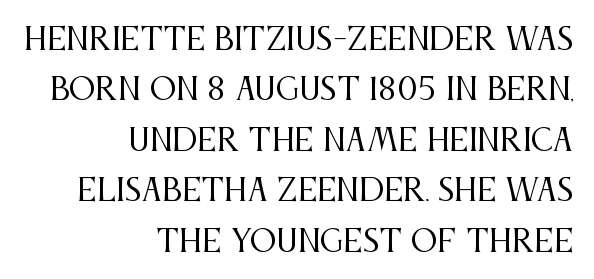
Q: Is the text bold? A: No.
Q: Is the text italic (slanted)? A: No, it is upright.
Q: Is the typeface a serif or a sans-serif typeface? A: Serif.
Q: Is the text underlined? A: No.
Q: How is the paragraph aligned? A: Right-aligned.
Q: Is the spacing between letters normal or unusually wide? A: Normal.
Q: Is the spacing between lines tight, normal or loose? A: Normal.
Q: Width (condensed, normal, or wide)? A: Condensed.
Q: Stroke contrast? A: Medium.
Q: x-height? A: Large.
Q: Monospaced? A: No.
